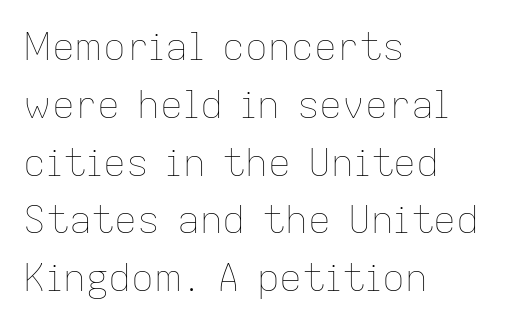
In terms of leading, this rendering sits right in the middle. Note the varied advance widths — an 'i' is clearly narrower than an 'm'. The lines in this sample share a left origin and differ only in where they stop. Weight: in the light-to-regular range. Quick note: underline off. Unlike italic type, these characters show no tilt at all.
